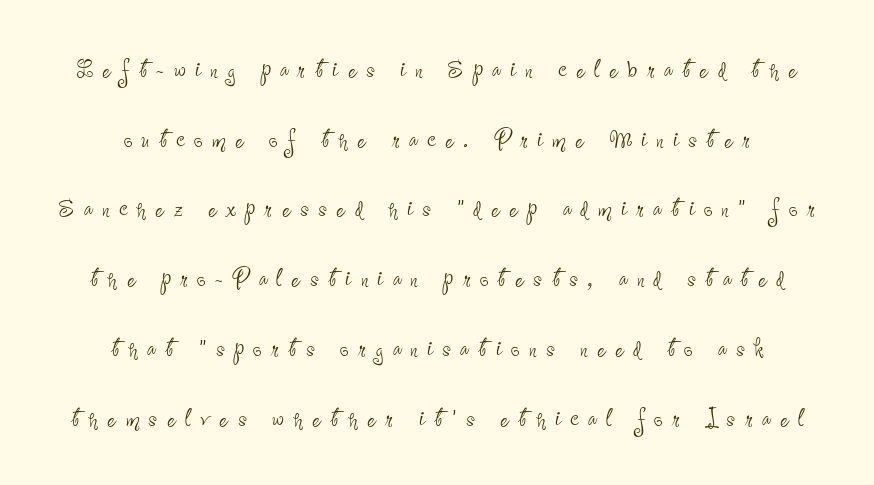
Q: Is the text bold? A: No.
Q: Is the text italic (slanted)? A: Yes.
Q: Is the typeface a serif or a sans-serif typeface? A: Sans-serif.
Q: Is the text underlined? A: No.
Q: How is the paragraph aligned? A: Centered.
Q: Is the spacing between letters normal or unusually wide? A: Unusually wide.
Q: Is the spacing between lines tight, normal or loose? A: Loose.
Q: Width (condensed, normal, or wide)? A: Condensed.
Q: Stroke contrast? A: Low.
Q: x-height? A: Small.
Q: Monospaced? A: No.
